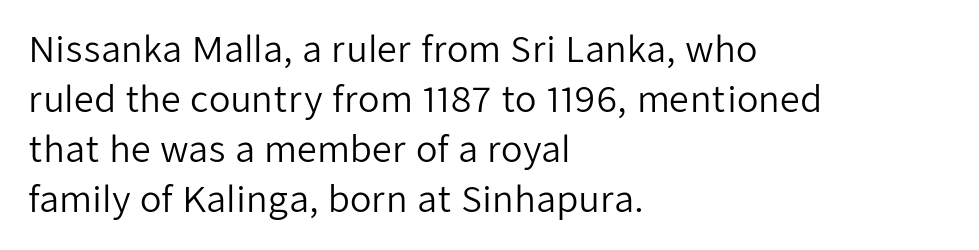
{"serif": "no", "italic": "no", "bold": "no", "weight": "regular", "width": "normal", "stroke_contrast": "low", "x_height": "medium", "monospaced": "no", "underline": "no", "align": "left", "line_spacing": "normal", "line_spacing_ratio": 1.43, "letter_spacing": "normal", "letter_spacing_em": 0.0, "glyph_px": 35}
